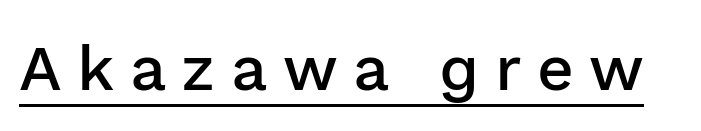
Think of a printed novel: that variable character pitch is what you see here. Unlike italic type, these characters show no tilt at all. There is plenty of visible air inserted between adjacent glyphs. Unlike a traditional serif, this face leaves its strokes unadorned. The strokes are fattened partway — semibold, not bold.
